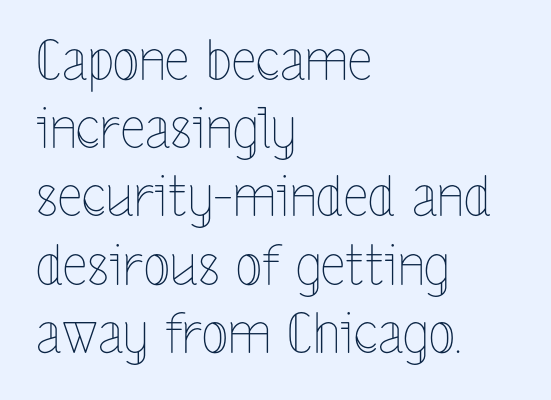
The image shows 55 px thin, condensed type, upright; set left-aligned, line spacing 1.24x, normal letter spacing, not underlined; a medium x-height.
